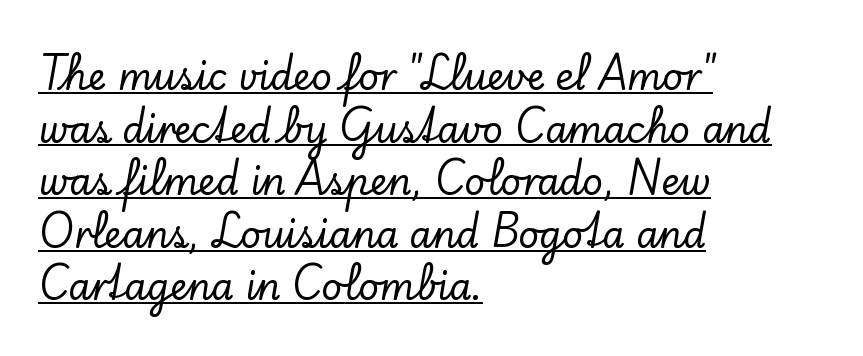
{"serif": "yes", "width": "normal", "stroke_contrast": "low", "x_height": "small", "monospaced": "no", "underline": "yes", "align": "left", "line_spacing": "normal", "line_spacing_ratio": 1.46, "letter_spacing": "normal", "letter_spacing_em": 0.0, "glyph_px": 36}
